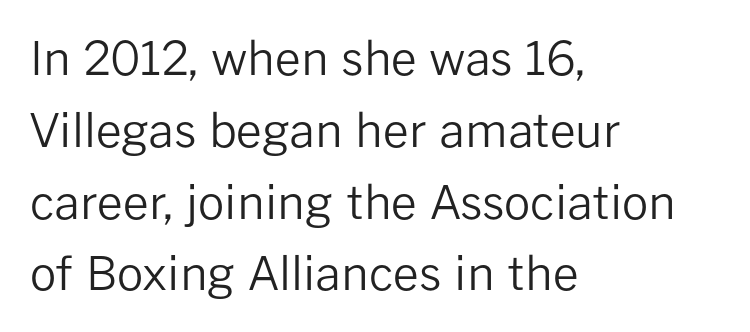
{"serif": "no", "italic": "no", "bold": "no", "weight": "regular", "width": "normal", "stroke_contrast": "low", "x_height": "medium", "monospaced": "no", "underline": "no", "align": "left", "line_spacing": "normal", "line_spacing_ratio": 1.56, "letter_spacing": "normal", "letter_spacing_em": 0.0, "glyph_px": 46}
